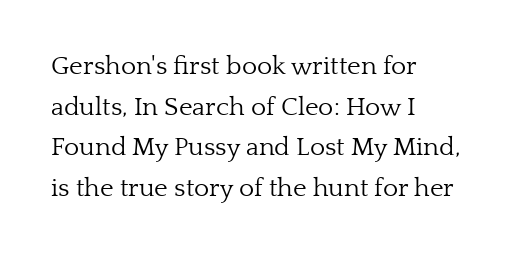
Q: Is the text bold? A: No.
Q: Is the text italic (slanted)? A: No, it is upright.
Q: Is the text underlined? A: No.
Q: How is the paragraph aligned? A: Left-aligned.
Q: Is the spacing between letters normal or unusually wide? A: Normal.
Q: Is the spacing between lines tight, normal or loose? A: Normal.
